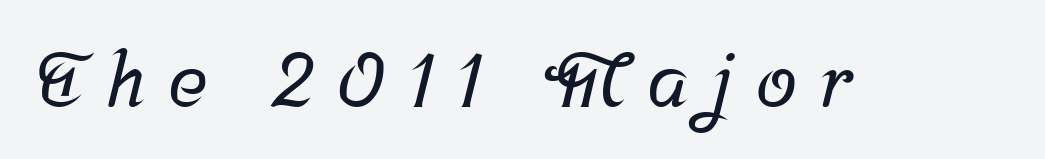
Short note: letters widely spaced. Descenders are the only things crossing below the line. You could not count columns in this text — the font is proportionally spaced.
